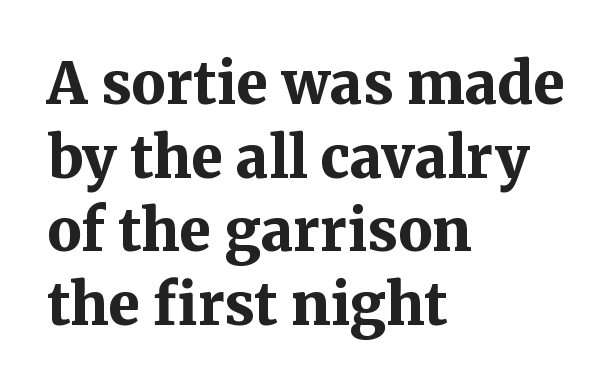
Q: Is the text bold? A: Yes.
Q: Is the text italic (slanted)? A: No, it is upright.
Q: Is the typeface a serif or a sans-serif typeface? A: Serif.
Q: Is the text underlined? A: No.
Q: How is the paragraph aligned? A: Left-aligned.
Q: Is the spacing between letters normal or unusually wide? A: Normal.
Q: Is the spacing between lines tight, normal or loose? A: Normal.
Q: Width (condensed, normal, or wide)? A: Normal.
Q: Stroke contrast? A: Medium.
Q: x-height? A: Medium.
Q: Monospaced? A: No.
